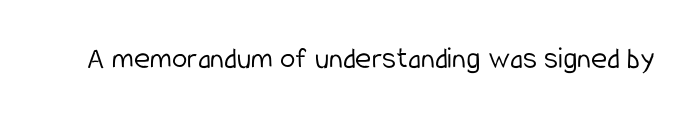
Here the designer chose a conventional face with non-uniform glyph widths. Serif or sans? Sans — the stroke terminals are bare. The lettering holds an erect, upright posture throughout. A quiet, ordinary-to-light weight characterises the typeface. The gaps between neighbouring characters are ordinary and unremarkable.
